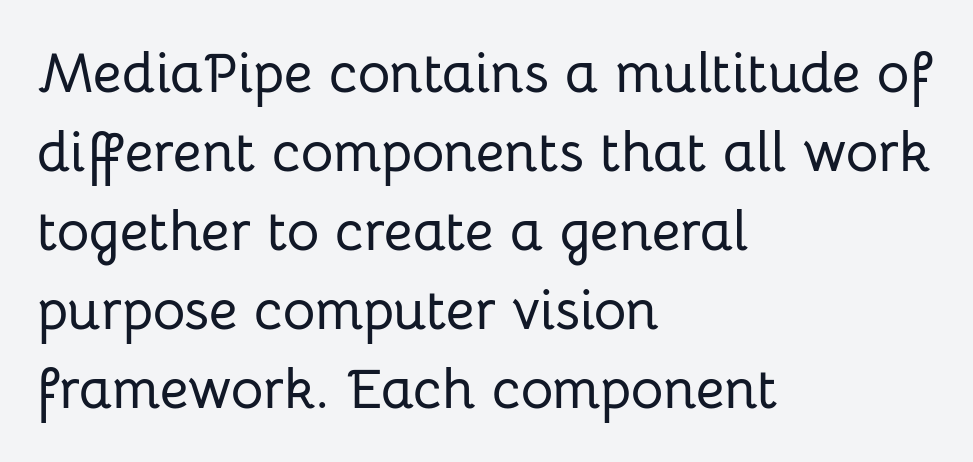
The rendering uses a moderate line-height, typical for paragraphs. The passage shown has conventional tracking throughout. Left-aligned paragraph, ragged on the right. A clean baseline with only descenders dipping below it.
